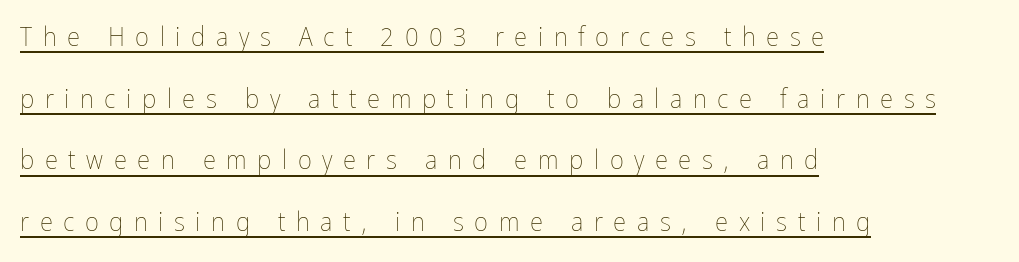
{"italic": "no", "bold": "no", "underline": "yes", "align": "left", "line_spacing": "loose", "line_spacing_ratio": 2.28, "letter_spacing": "wide", "letter_spacing_em": 0.39, "glyph_px": 27}
